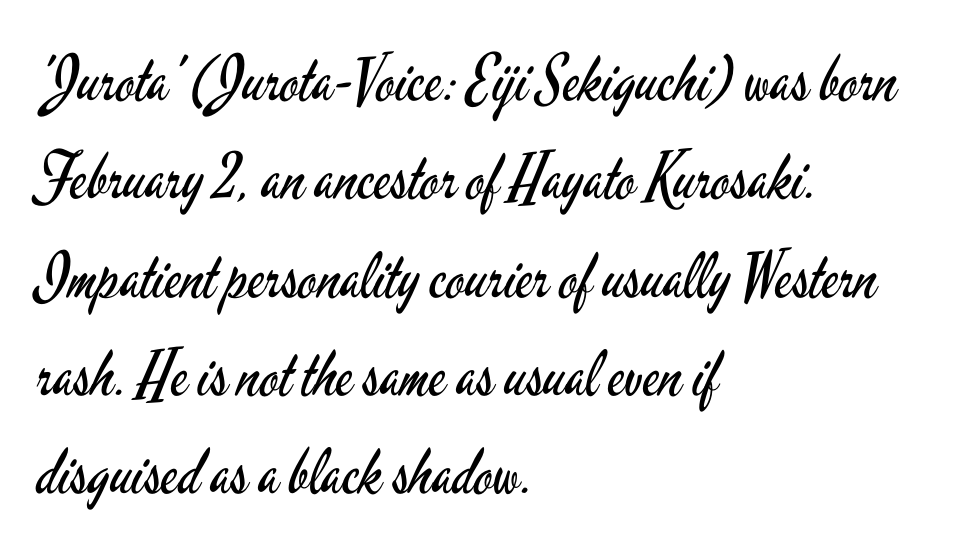
Is this a heavy cut? Hardly; it is regular or lighter. The line-height multiplier appears to be the usual default. The passage shown is not underscored anywhere. In terms of letterspacing, this is plain default setting. A classic flush-left, rag-right setting is used for this passage.
